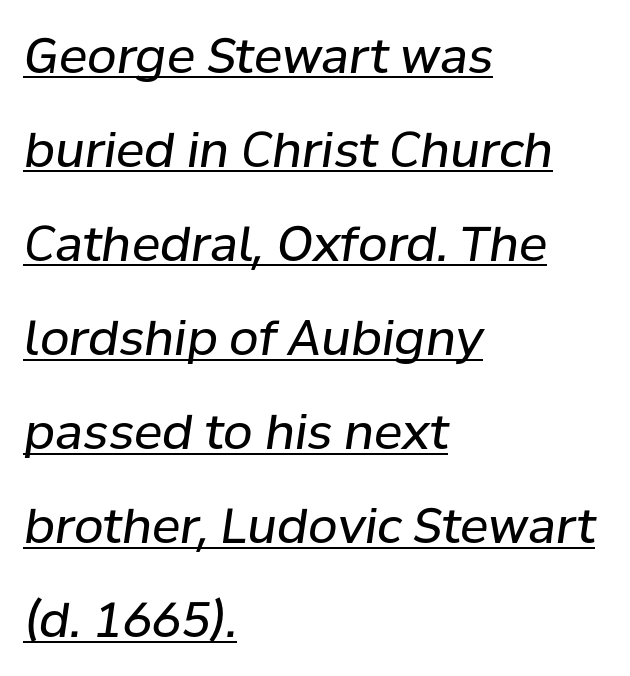
Each letter keeps its own natural width here, so spacing adapts to shape. The rendering applies a slant to the glyphs. The typesetter has applied underlining to the passage shown. Vertical stems look standard width or narrower in stroke. Summary of vertical rhythm: relaxed, with wide interline spacing. Reading down the block, your eye returns to a fixed left position each line.
